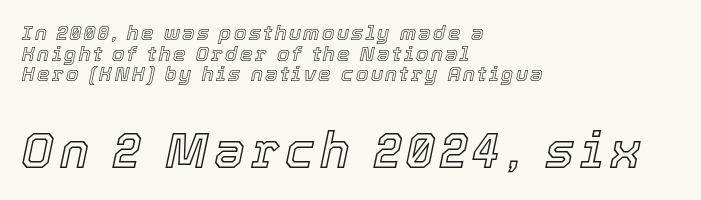
The image shows 49 px text type, italic (leaning right); set left-aligned, tight line spacing (1.03x), not underlined; the second (bottom) block is 2.45x larger; a medium x-height.
